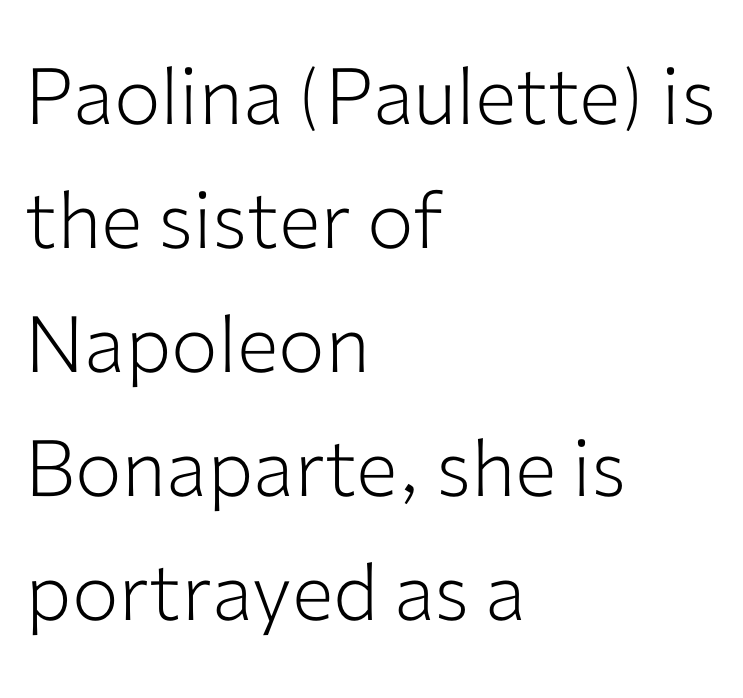
Q: Is the text bold? A: No.
Q: Is the text italic (slanted)? A: No, it is upright.
Q: Is the typeface a serif or a sans-serif typeface? A: Sans-serif.
Q: Is the text underlined? A: No.
Q: How is the paragraph aligned? A: Left-aligned.
Q: Is the spacing between letters normal or unusually wide? A: Normal.
Q: Is the spacing between lines tight, normal or loose? A: Normal.
Q: Width (condensed, normal, or wide)? A: Normal.
Q: Stroke contrast? A: Low.
Q: x-height? A: Medium.
Q: Monospaced? A: No.
